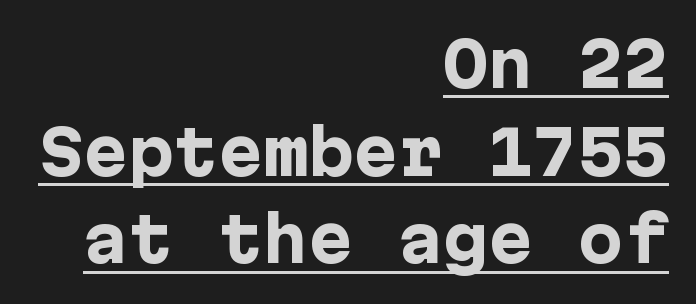
{"serif": "no", "italic": "no", "bold": "yes", "weight": "heavy", "width": "normal", "stroke_contrast": "low", "x_height": "medium", "underline": "yes", "align": "right", "line_spacing": "normal", "line_spacing_ratio": 1.46, "letter_spacing": "normal", "letter_spacing_em": 0.0, "glyph_px": 60}
